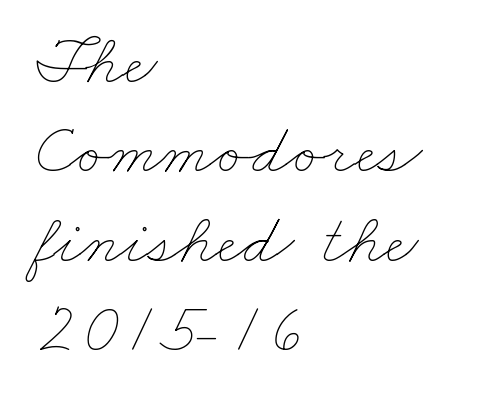
Q: Is the text bold? A: No.
Q: Is the text underlined? A: No.
Q: How is the paragraph aligned? A: Left-aligned.
Q: Is the spacing between letters normal or unusually wide? A: Normal.
Q: Width (condensed, normal, or wide)? A: Wide.
Q: Stroke contrast? A: Low.
Q: x-height? A: Small.
Q: Monospaced? A: No.
